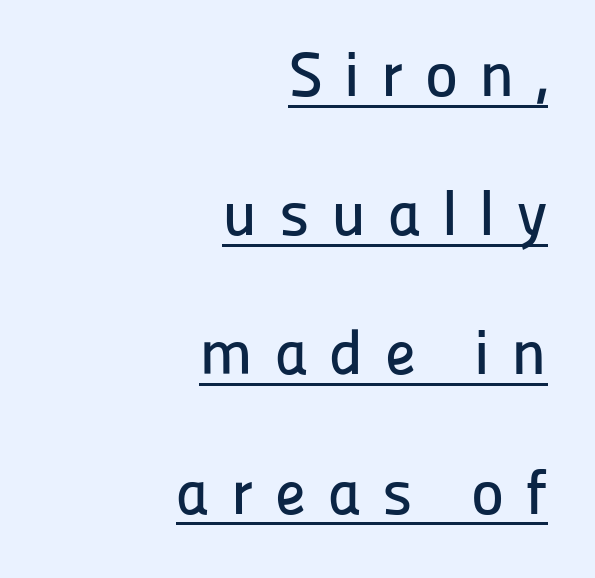
The image shows 63 px sans-serif type, upright; set right-aligned, loose line spacing (2.21x), unusually wide letter spacing (+0.34 em), underlined; low stroke contrast and a medium x-height.
